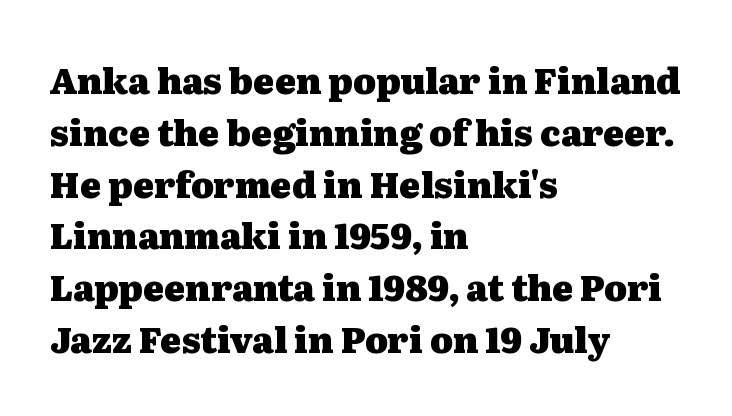
{"serif": "yes", "italic": "no", "bold": "yes", "weight": "heavy", "width": "wide", "stroke_contrast": "medium", "x_height": "medium", "monospaced": "no", "underline": "no", "align": "left", "line_spacing": "normal", "line_spacing_ratio": 1.48, "letter_spacing": "normal", "letter_spacing_em": 0.0, "glyph_px": 35}
